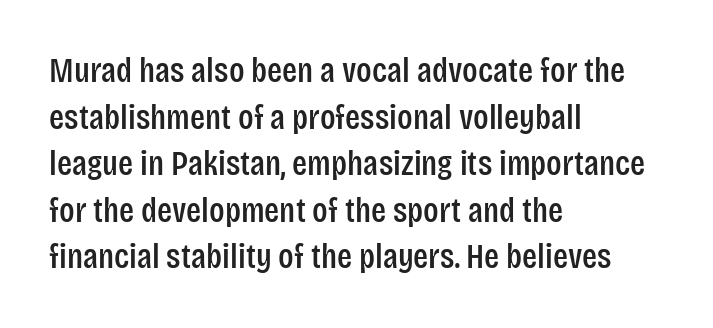
Q: Is the text italic (slanted)? A: No, it is upright.
Q: Is the typeface a serif or a sans-serif typeface? A: Sans-serif.
Q: Is the text underlined? A: No.
Q: How is the paragraph aligned? A: Left-aligned.
Q: Is the spacing between letters normal or unusually wide? A: Normal.
Q: Is the spacing between lines tight, normal or loose? A: Normal.
Q: Width (condensed, normal, or wide)? A: Condensed.
Q: Stroke contrast? A: Low.
Q: x-height? A: Large.
Q: Monospaced? A: No.
